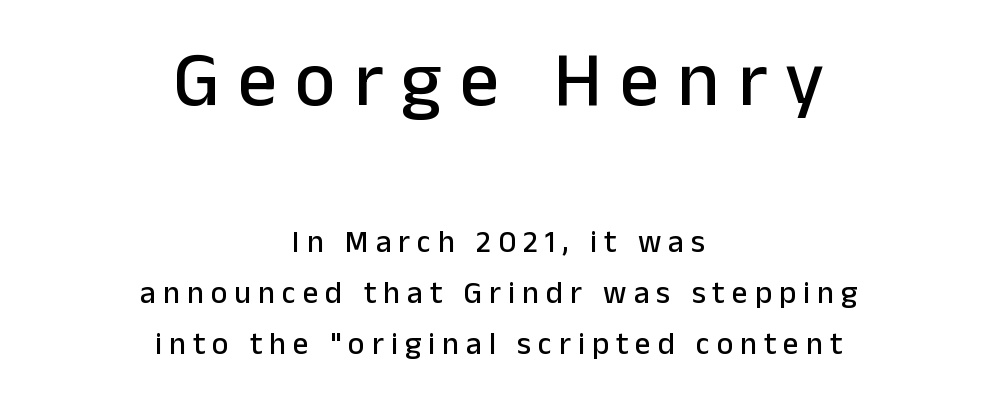
The image shows 78 px sans-serif type, upright; set centered, normal line spacing (1.64x), unusually wide letter spacing (+0.23 em), not underlined; the first (top) block is 2.52x larger; low stroke contrast and a medium x-height.
